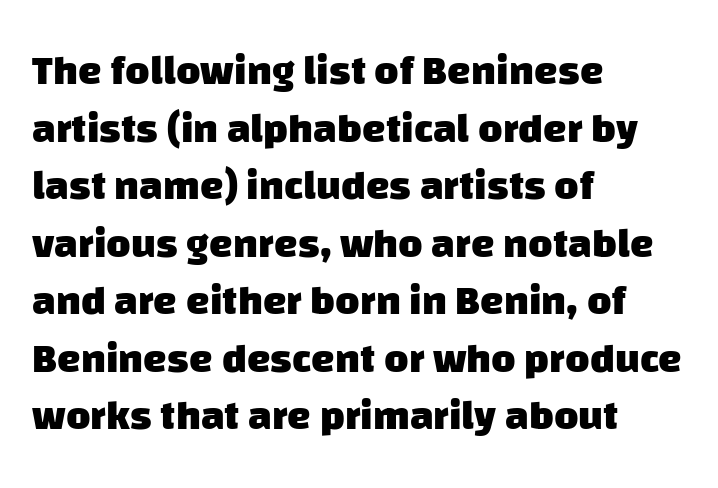
{"serif": "no", "bold": "yes", "weight": "heavy", "width": "normal", "stroke_contrast": "low", "x_height": "large", "monospaced": "no", "underline": "no", "align": "left", "line_spacing": "normal", "line_spacing_ratio": 1.37, "letter_spacing": "normal", "letter_spacing_em": 0.0, "glyph_px": 42}
